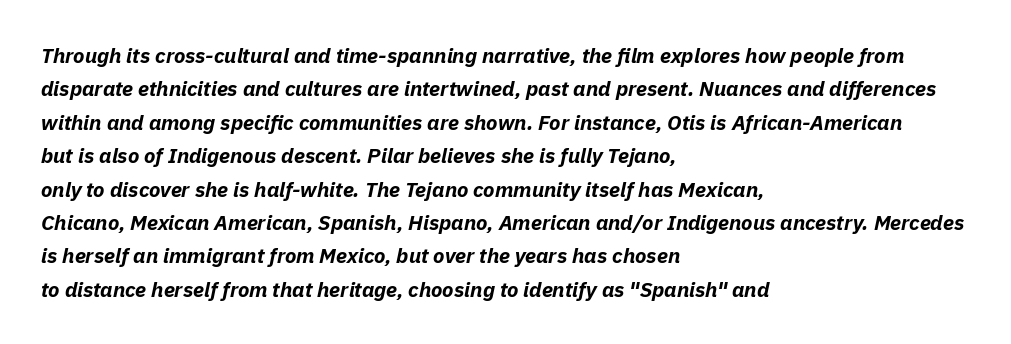
The image shows 21 px bold type, italic (leaning right); set left-aligned, normal line spacing (1.59x), normal letter spacing, not underlined.
